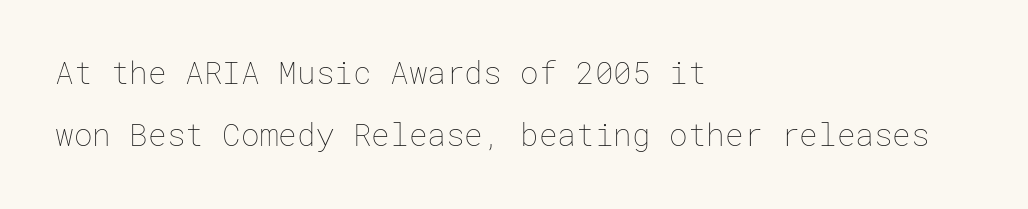
The image shows 31 px thin type, upright; set left-aligned, loose line spacing (1.99x), normal letter spacing, not underlined; low stroke contrast and a medium x-height.
